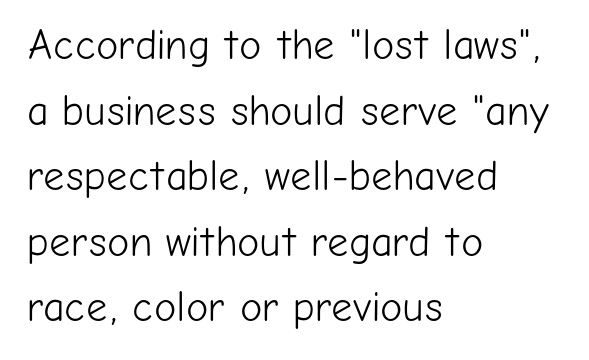
Q: Is the text bold? A: No.
Q: Is the text italic (slanted)? A: No, it is upright.
Q: Is the typeface a serif or a sans-serif typeface? A: Sans-serif.
Q: Is the text underlined? A: No.
Q: How is the paragraph aligned? A: Left-aligned.
Q: Is the spacing between letters normal or unusually wide? A: Normal.
Q: Is the spacing between lines tight, normal or loose? A: Normal.
Q: Width (condensed, normal, or wide)? A: Normal.
Q: Stroke contrast? A: Low.
Q: x-height? A: Medium.
Q: Monospaced? A: No.
